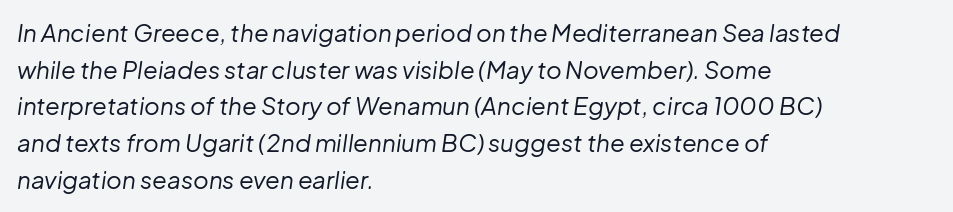
{"italic": "yes", "lean": "right", "slant_degrees": 8, "bold": "no", "underline": "no", "align": "left", "line_spacing": "normal", "line_spacing_ratio": 1.53, "letter_spacing": "normal", "letter_spacing_em": 0.0, "glyph_px": 24}
